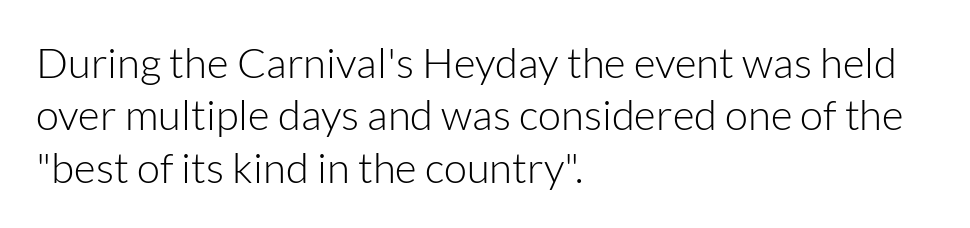
Look at the tracking — it's just the regular setting, nothing added. Each stroke keeps to a modest, everyday thickness or less. The baseline area is clear. A typesetter would call this proportional, since set widths differ per character. The vertical gap from one line to the next is medium. The rendering shows plain stroke endings on the letterforms — a sans-serif design.
